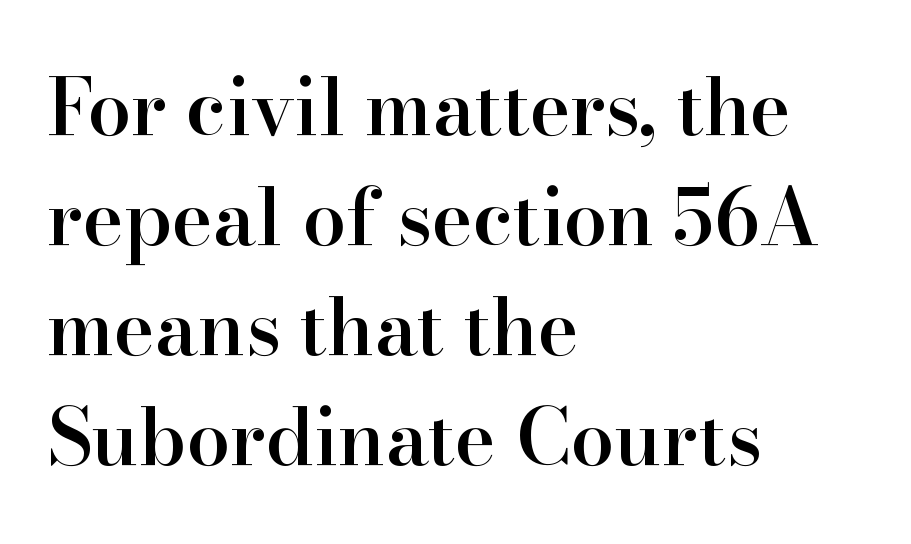
Quick note: not italic, upright. Spacing between characters is what you'd get straight out of the box. Each letter's strokes conclude with small projecting serifs. Rule under the text: the space is simply empty. How would I describe the line gaps? Plain and ordinary. Horizontally, the lines are justified to the leading edge only.
